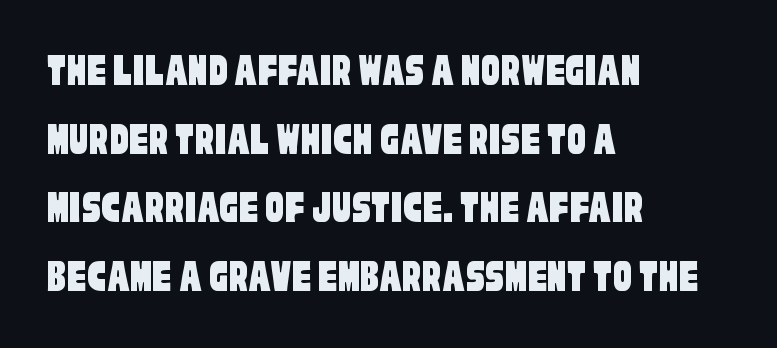
The image shows 47 px condensed sans-serif type; set left-aligned, normal line spacing (1.46x), normal letter spacing, not underlined; low stroke contrast and a large x-height.
